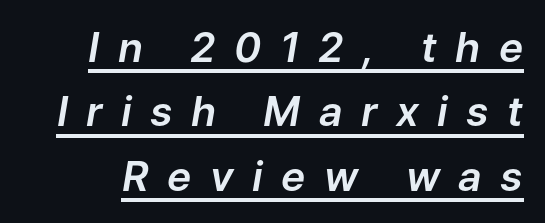
The face used here is proportionally spaced, like ordinary book or web type. These lines sit exactly where default settings would place them. Honestly, the underline is the first thing you notice here. An italicized treatment has been applied to the whole sample. Inter-character spacing is expanded well beyond the font's built-in metrics.
